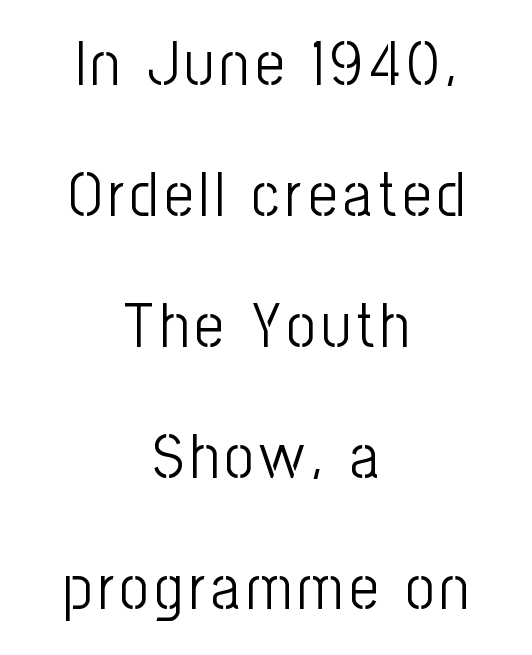
Q: Is the text bold? A: No.
Q: Is the text italic (slanted)? A: No, it is upright.
Q: Is the typeface a serif or a sans-serif typeface? A: Sans-serif.
Q: Is the text underlined? A: No.
Q: How is the paragraph aligned? A: Centered.
Q: Is the spacing between lines tight, normal or loose? A: Loose.
Q: Width (condensed, normal, or wide)? A: Condensed.
Q: Stroke contrast? A: Low.
Q: x-height? A: Medium.
Q: Monospaced? A: No.
